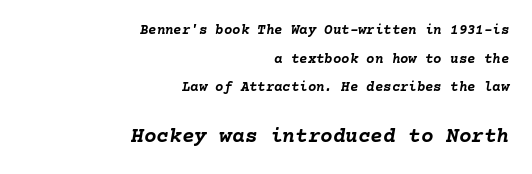
Q: Is the text bold? A: Yes.
Q: Is the text italic (slanted)? A: Yes, it leans right by about 10 degrees.
Q: Is the text underlined? A: No.
Q: How is the paragraph aligned? A: Right-aligned.
Q: Is the spacing between letters normal or unusually wide? A: Normal.
Q: Is the spacing between lines tight, normal or loose? A: Loose.
Q: Which block of text is set in a larger size, the first (top) or the second (bottom)? A: The second (bottom) one.
